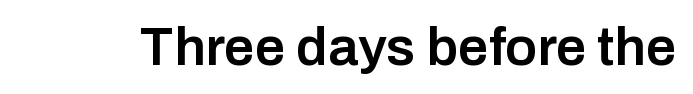
The image shows 54 px semibold sans-serif type, upright; set normal letter spacing, not underlined; low stroke contrast and a medium x-height.
